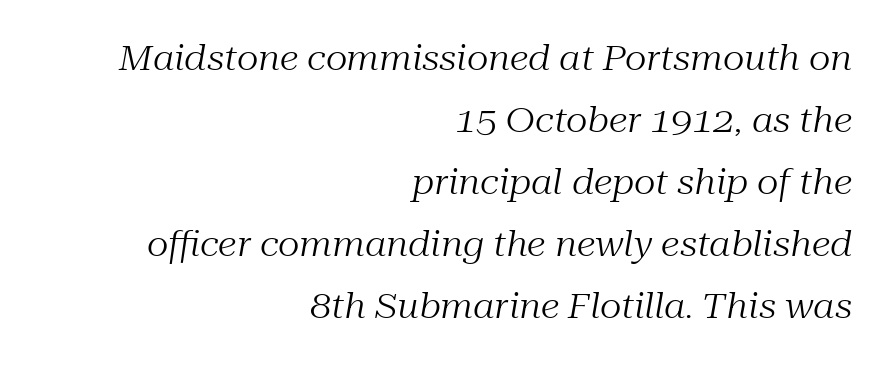
The image shows 34 px regular-weight serif type, italic (leaning right); set right-aligned, line spacing 1.82x, normal letter spacing, not underlined; medium stroke contrast and a medium x-height.
